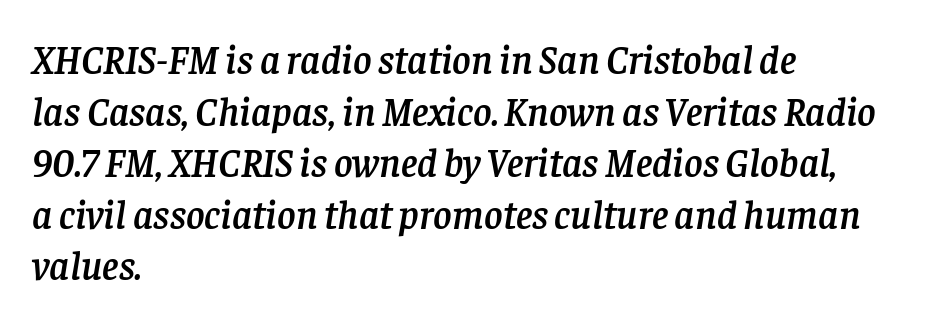
Q: Is the text italic (slanted)? A: Yes, it leans right by about 8 degrees.
Q: Is the typeface a serif or a sans-serif typeface? A: Serif.
Q: Is the text underlined? A: No.
Q: How is the paragraph aligned? A: Left-aligned.
Q: Is the spacing between letters normal or unusually wide? A: Normal.
Q: Is the spacing between lines tight, normal or loose? A: Normal.
Q: Width (condensed, normal, or wide)? A: Normal.
Q: Stroke contrast? A: Low.
Q: x-height? A: Large.
Q: Monospaced? A: No.
